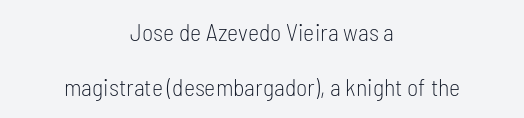
The image shows 24 px text type, upright; set centered, loose line spacing (2.28x), normal letter spacing, not underlined.
